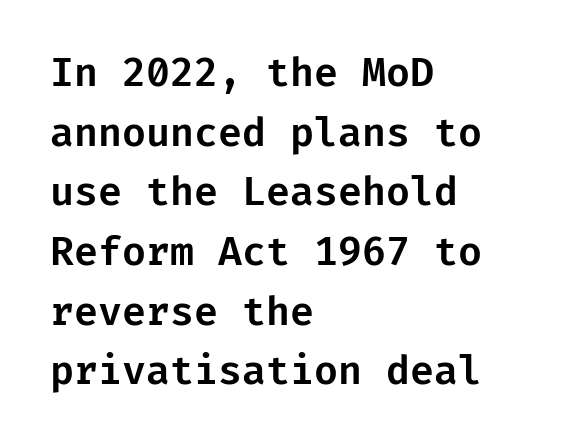
Q: Is the text italic (slanted)? A: No, it is upright.
Q: Is the typeface a serif or a sans-serif typeface? A: Sans-serif.
Q: Is the text underlined? A: No.
Q: How is the paragraph aligned? A: Left-aligned.
Q: Is the spacing between letters normal or unusually wide? A: Normal.
Q: Is the spacing between lines tight, normal or loose? A: Normal.
Q: Width (condensed, normal, or wide)? A: Normal.
Q: Stroke contrast? A: Low.
Q: x-height? A: Medium.
